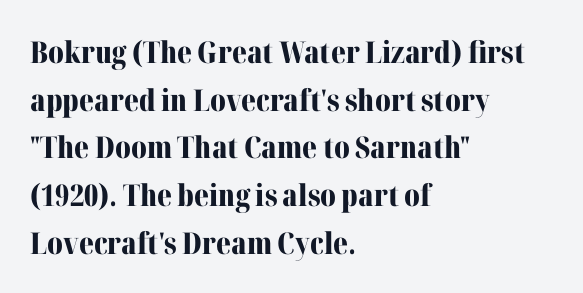
Q: Is the text bold? A: Yes.
Q: Is the text italic (slanted)? A: No, it is upright.
Q: Is the typeface a serif or a sans-serif typeface? A: Serif.
Q: Is the text underlined? A: No.
Q: How is the paragraph aligned? A: Left-aligned.
Q: Is the spacing between letters normal or unusually wide? A: Normal.
Q: Is the spacing between lines tight, normal or loose? A: Normal.
Q: Width (condensed, normal, or wide)? A: Normal.
Q: Stroke contrast? A: Medium.
Q: x-height? A: Medium.
Q: Monospaced? A: No.
